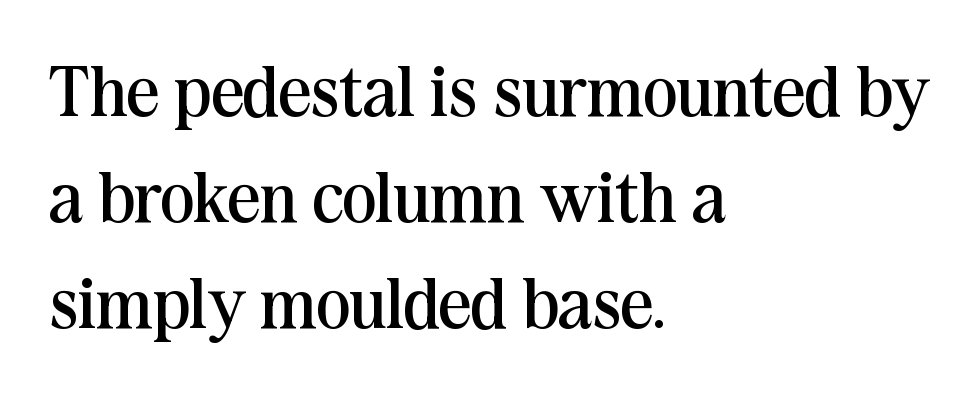
Q: Is the text bold? A: No.
Q: Is the text italic (slanted)? A: No, it is upright.
Q: Is the typeface a serif or a sans-serif typeface? A: Serif.
Q: Is the text underlined? A: No.
Q: How is the paragraph aligned? A: Left-aligned.
Q: Is the spacing between letters normal or unusually wide? A: Normal.
Q: Is the spacing between lines tight, normal or loose? A: Normal.
Q: Width (condensed, normal, or wide)? A: Normal.
Q: Stroke contrast? A: Medium.
Q: x-height? A: Medium.
Q: Monospaced? A: No.
